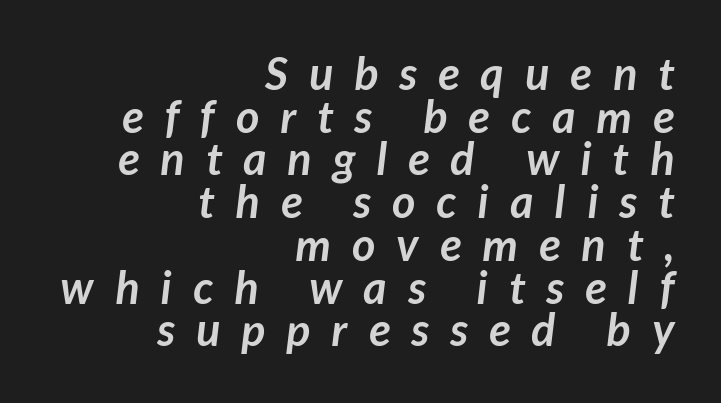
The image shows 45 px semibold sans-serif type; set right-aligned, tight line spacing (0.95x), unusually wide letter spacing (+0.47 em), not underlined; low stroke contrast and a medium x-height.
